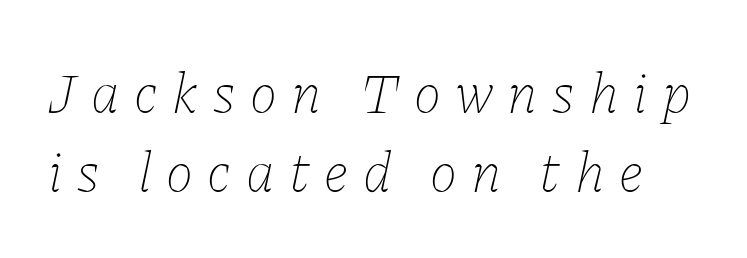
{"italic": "yes", "lean": "right", "slant_degrees": 11, "bold": "no", "weight": "thin", "width": "normal", "stroke_contrast": "low", "x_height": "medium", "monospaced": "no", "underline": "no", "line_spacing": "normal", "line_spacing_ratio": 1.36, "letter_spacing": "wide", "letter_spacing_em": 0.25, "glyph_px": 58}
